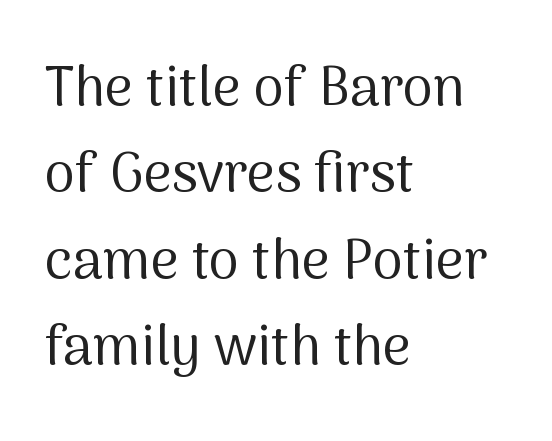
Ordinary non-slanted type is in use. No extra ink here — the face is not bold. Vertically, the passage feels balanced, rows spaced as you'd expect. I'd call this a sans setting — the letters go barefoot.
